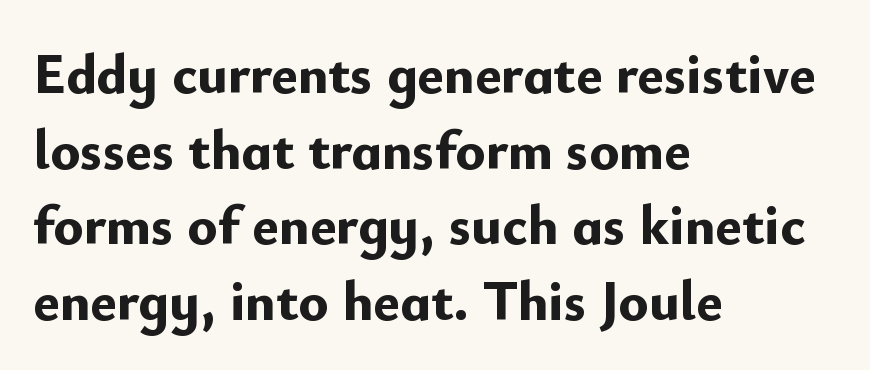
Q: Is the text bold? A: Yes.
Q: Is the text italic (slanted)? A: No, it is upright.
Q: Is the typeface a serif or a sans-serif typeface? A: Sans-serif.
Q: Is the text underlined? A: No.
Q: How is the paragraph aligned? A: Left-aligned.
Q: Is the spacing between letters normal or unusually wide? A: Normal.
Q: Is the spacing between lines tight, normal or loose? A: Normal.
Q: Width (condensed, normal, or wide)? A: Normal.
Q: Stroke contrast? A: Low.
Q: x-height? A: Small.
Q: Monospaced? A: No.
